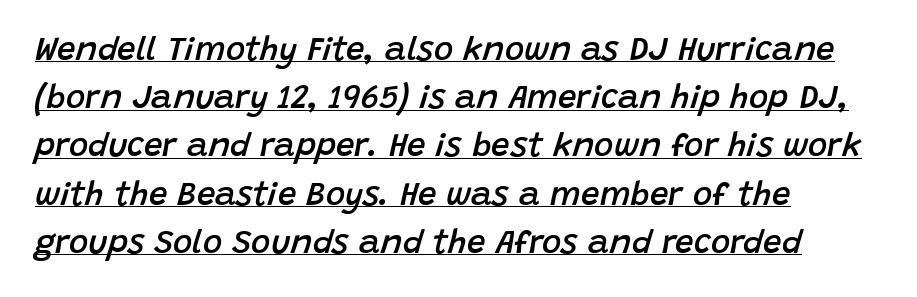
{"italic": "yes", "lean": "right", "slant_degrees": 15, "bold": "semi", "weight": "semibold", "width": "normal", "stroke_contrast": "low", "x_height": "large", "monospaced": "no", "underline": "yes", "align": "left", "line_spacing": "normal", "line_spacing_ratio": 1.46, "letter_spacing": "normal", "letter_spacing_em": 0.0, "glyph_px": 33}
